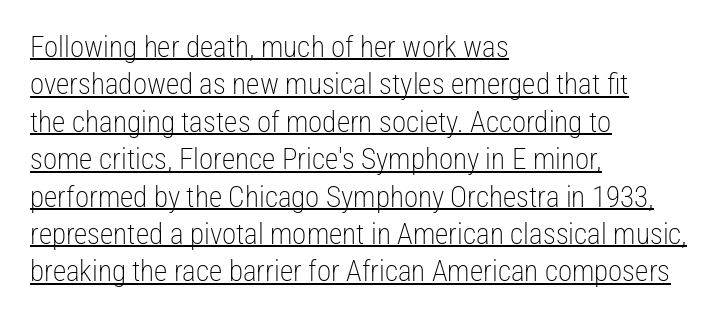
Think standard paragraph weight, or any step lighter than that. The passage shown is typed in a proportional face where columns would drift. The passage is arranged the way most books set body copy — flush left. The passage shown is underscored from start to finish.
